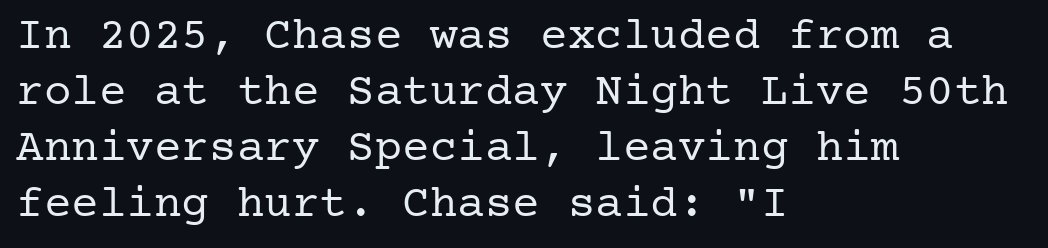
{"serif": "yes", "italic": "no", "bold": "no", "weight": "regular", "width": "normal", "stroke_contrast": "low", "x_height": "medium", "underline": "no", "align": "left", "line_spacing_ratio": 1.22, "letter_spacing": "normal", "letter_spacing_em": 0.0, "glyph_px": 46}
